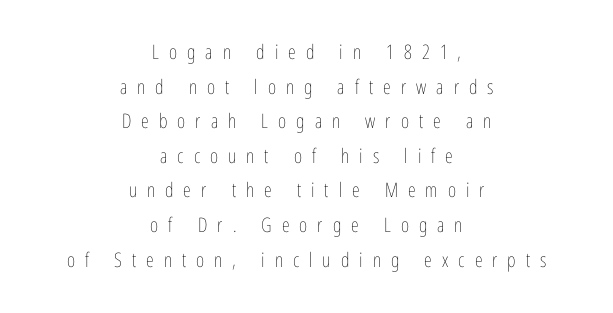
{"italic": "no", "bold": "no", "underline": "no", "align": "center", "line_spacing_ratio": 1.73, "letter_spacing": "wide", "letter_spacing_em": 0.5, "glyph_px": 20}
